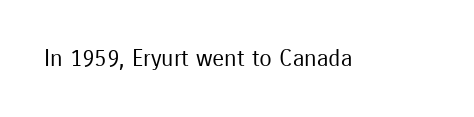
The image shows 23 px text type, upright; set normal letter spacing, not underlined.
